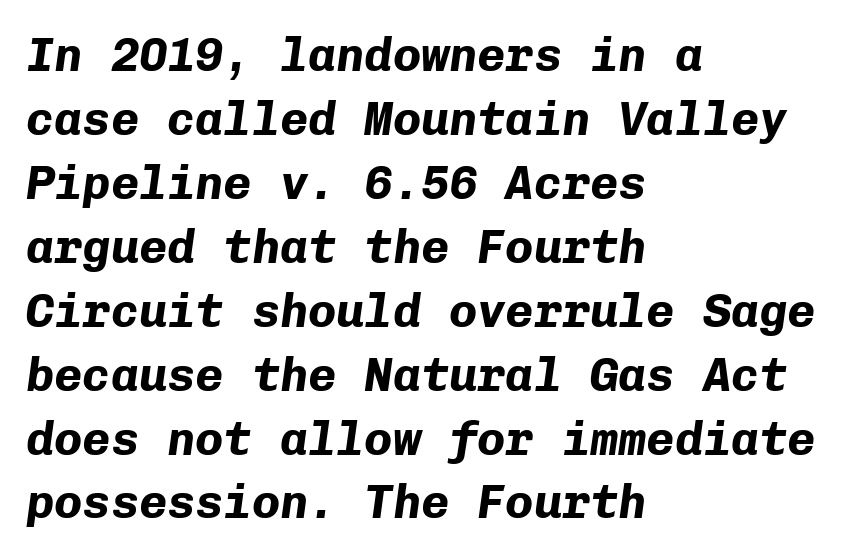
The image shows 47 px bold type, italic (leaning right), monospaced; set left-aligned, normal line spacing (1.36x), normal letter spacing, not underlined; low stroke contrast and a medium x-height.
